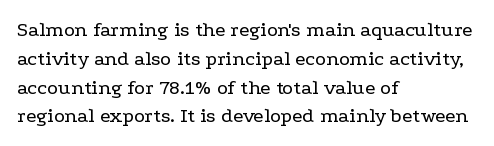
The image shows 21 px text type, upright; set left-aligned, normal line spacing (1.37x), normal letter spacing, not underlined.
